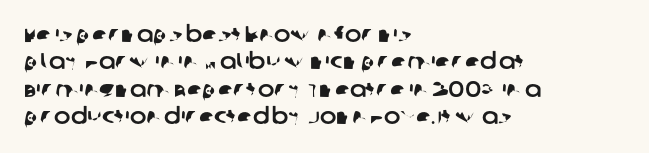
Q: Is the text underlined? A: No.
Q: How is the paragraph aligned? A: Left-aligned.
Q: Is the spacing between letters normal or unusually wide? A: Normal.
